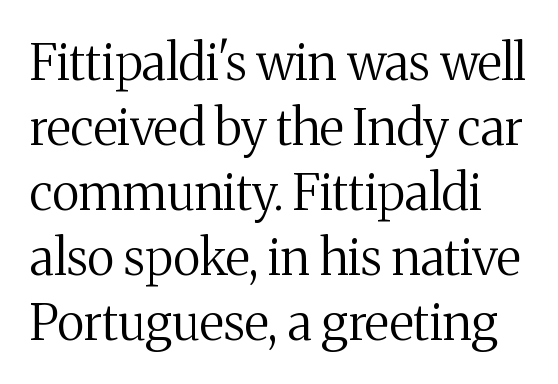
The image shows 50 px regular-weight serif type, upright; set normal line spacing (1.3x), normal letter spacing, not underlined; medium stroke contrast and a medium x-height.
